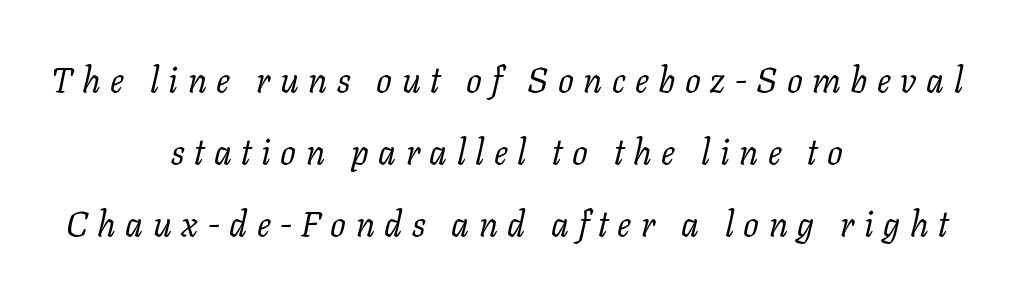
Each stroke keeps to a modest, everyday thickness or less. The face used here is proportionally spaced, like ordinary book or web type. This sample uses an oblique cut, with every glyph tilted off the vertical. Unmarked baselines from the first word to the last.
